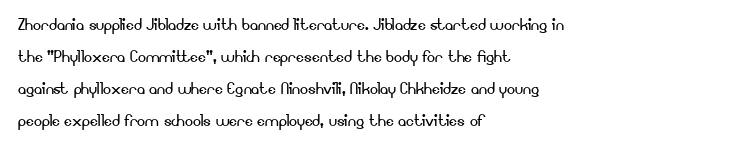
The image shows 20 px text type, upright; set left-aligned, normal line spacing (1.6x), normal letter spacing, not underlined.
